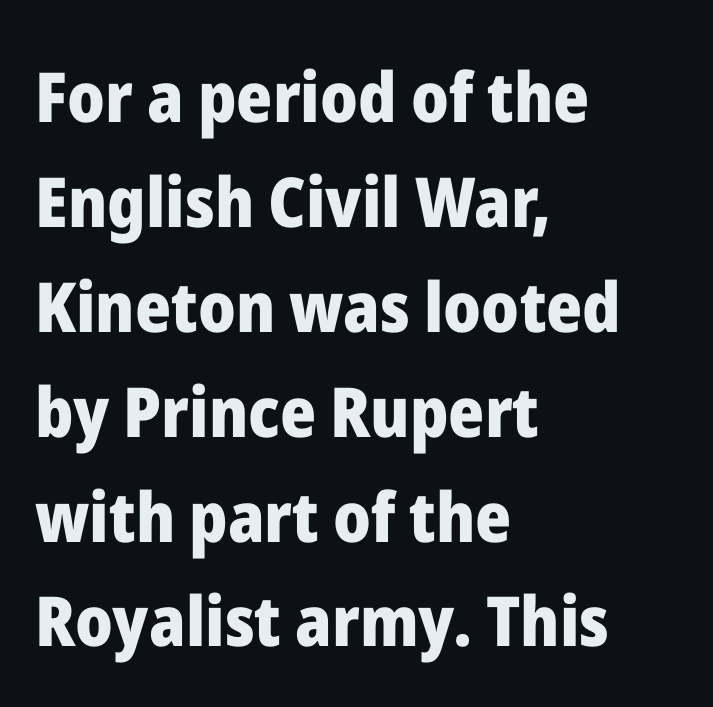
{"serif": "no", "italic": "no", "bold": "yes", "weight": "heavy", "width": "normal", "stroke_contrast": "low", "x_height": "medium", "monospaced": "no", "underline": "no", "align": "left", "line_spacing": "normal", "line_spacing_ratio": 1.52, "letter_spacing": "normal", "letter_spacing_em": 0.0, "glyph_px": 69}
